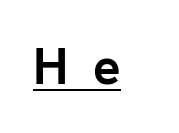
The image shows 51 px semibold sans-serif type, upright; set unusually wide letter spacing (+0.49 em), underlined; low stroke contrast and a medium x-height.
